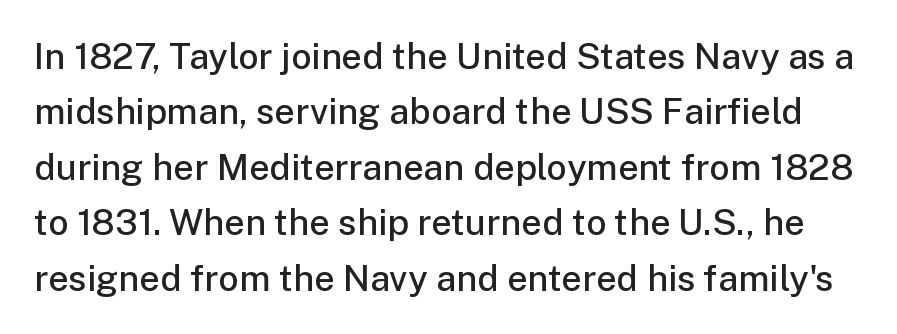
{"serif": "no", "italic": "no", "bold": "semi", "weight": "semibold", "width": "normal", "stroke_contrast": "low", "x_height": "medium", "monospaced": "no", "underline": "no", "line_spacing": "normal", "line_spacing_ratio": 1.54, "letter_spacing": "normal", "letter_spacing_em": 0.0, "glyph_px": 36}
